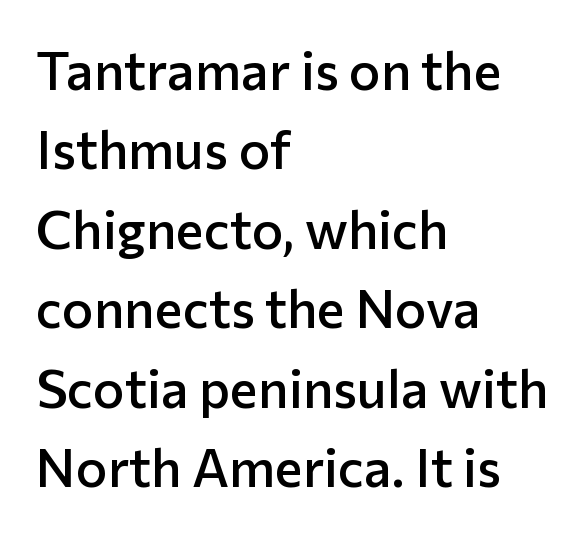
{"serif": "no", "italic": "no", "bold": "semi", "weight": "semibold", "width": "normal", "stroke_contrast": "low", "x_height": "medium", "monospaced": "no", "underline": "no", "align": "left", "line_spacing": "normal", "line_spacing_ratio": 1.5, "letter_spacing": "normal", "letter_spacing_em": 0.0, "glyph_px": 53}
